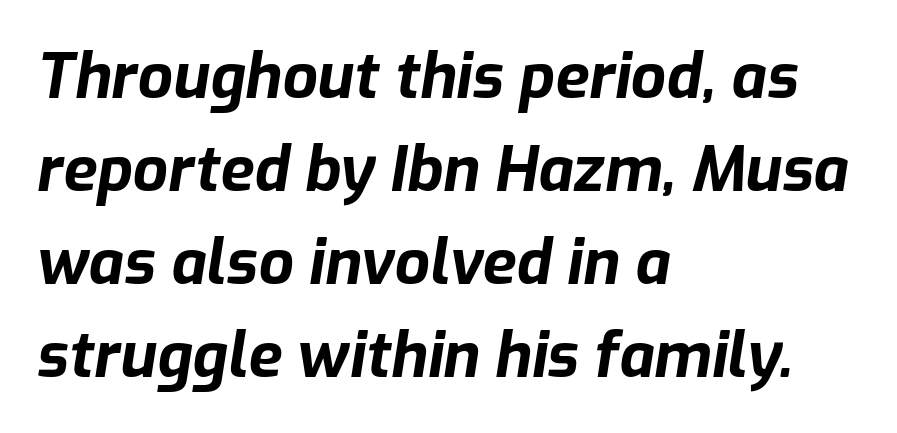
The image shows 62 px bold type, italic (leaning right); set left-aligned, normal line spacing (1.5x), normal letter spacing, not underlined; low stroke contrast and a medium x-height.
